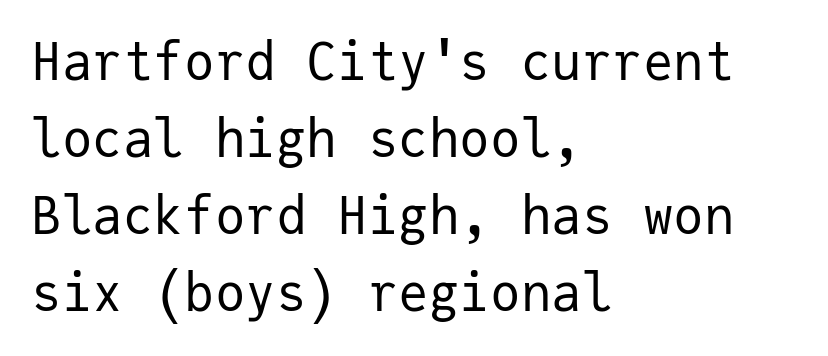
Q: Is the text bold? A: No.
Q: Is the text italic (slanted)? A: No, it is upright.
Q: Is the typeface a serif or a sans-serif typeface? A: Sans-serif.
Q: Is the text underlined? A: No.
Q: How is the paragraph aligned? A: Left-aligned.
Q: Is the spacing between letters normal or unusually wide? A: Normal.
Q: Is the spacing between lines tight, normal or loose? A: Normal.
Q: Width (condensed, normal, or wide)? A: Normal.
Q: Stroke contrast? A: Low.
Q: x-height? A: Medium.
Q: Monospaced? A: Yes.
